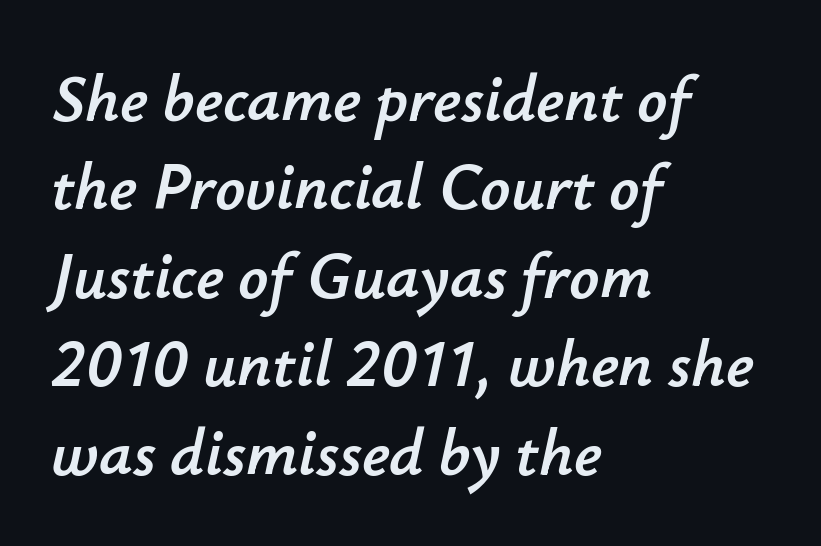
Q: Is the text italic (slanted)? A: Yes, it leans right by about 12 degrees.
Q: Is the text underlined? A: No.
Q: How is the paragraph aligned? A: Left-aligned.
Q: Is the spacing between letters normal or unusually wide? A: Normal.
Q: Is the spacing between lines tight, normal or loose? A: Normal.
Q: Width (condensed, normal, or wide)? A: Normal.
Q: Stroke contrast? A: Low.
Q: x-height? A: Small.
Q: Monospaced? A: No.
